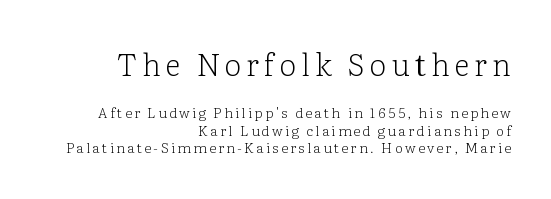
Q: Is the text bold? A: No.
Q: Is the text italic (slanted)? A: No, it is upright.
Q: Is the typeface a serif or a sans-serif typeface? A: Serif.
Q: Is the text underlined? A: No.
Q: How is the paragraph aligned? A: Right-aligned.
Q: Is the spacing between lines tight, normal or loose? A: Normal.
Q: Which block of text is set in a larger size, the first (top) or the second (bottom)? A: The first (top) one.
Q: Width (condensed, normal, or wide)? A: Normal.
Q: Stroke contrast? A: Low.
Q: x-height? A: Medium.
Q: Monospaced? A: No.
